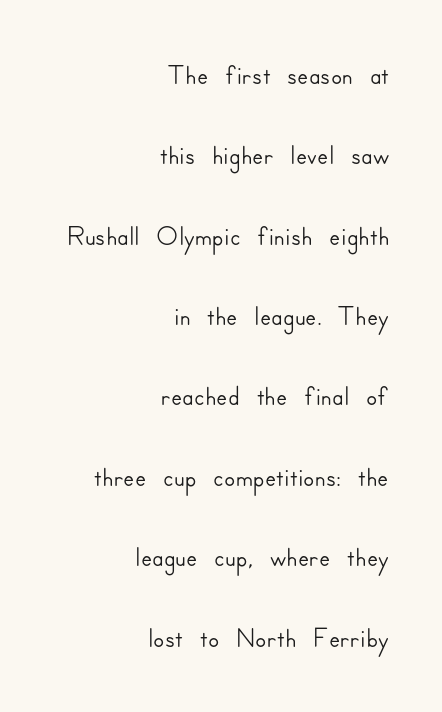
The image shows 41 px sans-serif type, upright; set right-aligned, loose line spacing (1.96x), normal letter spacing, not underlined; low stroke contrast and a small x-height.
